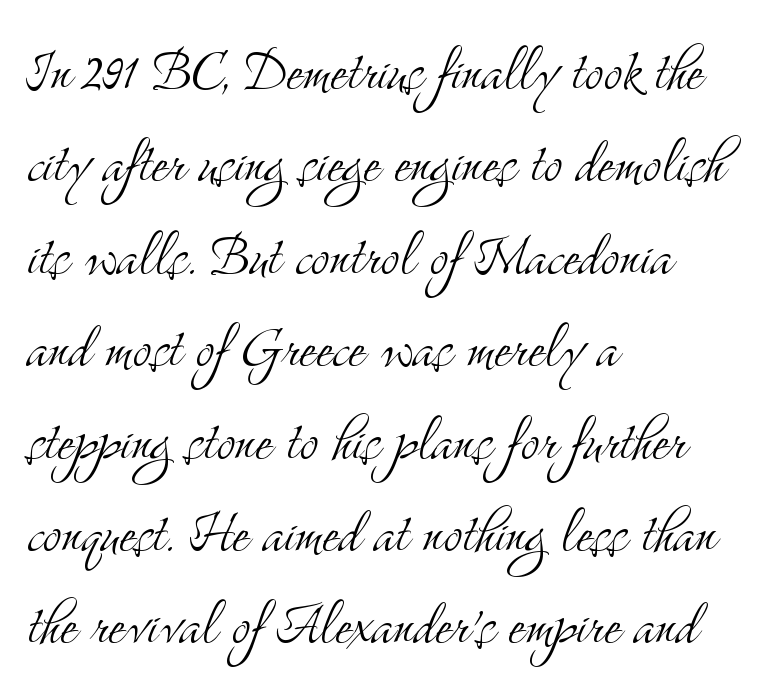
The image shows 70 px light, condensed serif type; set left-aligned, normal line spacing (1.32x), normal letter spacing, not underlined; medium stroke contrast and a small x-height.
